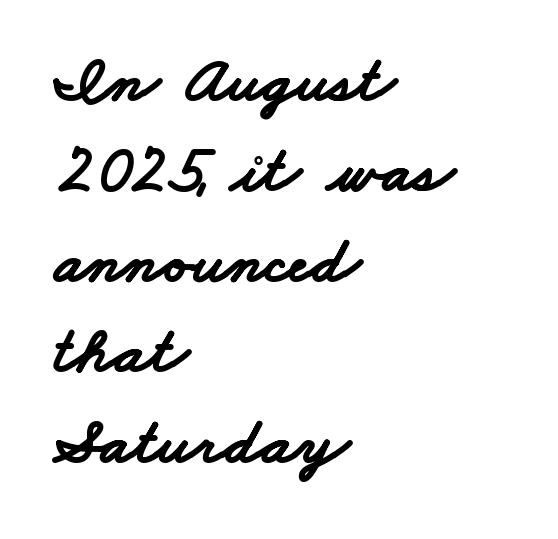
The image shows 66 px bold, wide sans-serif type; set left-aligned, normal line spacing (1.37x), normal letter spacing, not underlined; low stroke contrast and a small x-height.
